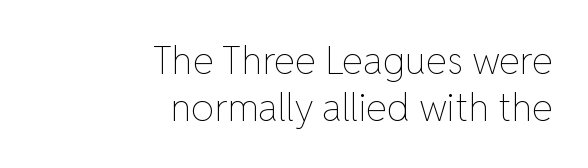
Here the designer chose a conventional face with non-uniform glyph widths. Unbolded letterforms with no extra heft. Posture: straight, roman, zero tilt. A typesetter would call this zero additional tracking. Horizontal bands of white between lines are of average thickness. These lines stack with their right ends in a neat column.
